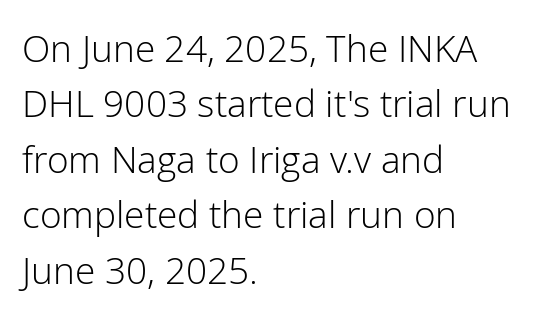
Q: Is the text bold? A: No.
Q: Is the text italic (slanted)? A: No, it is upright.
Q: Is the typeface a serif or a sans-serif typeface? A: Sans-serif.
Q: Is the text underlined? A: No.
Q: How is the paragraph aligned? A: Left-aligned.
Q: Is the spacing between letters normal or unusually wide? A: Normal.
Q: Is the spacing between lines tight, normal or loose? A: Normal.
Q: Width (condensed, normal, or wide)? A: Normal.
Q: Stroke contrast? A: Low.
Q: x-height? A: Medium.
Q: Monospaced? A: No.
